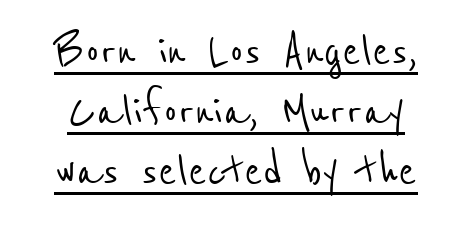
The sample's only ornament is a line tracing under the words. Letterform terminals end flat and unadorned throughout the passage. Each letter keeps its own natural width here, so spacing adapts to shape. How would I describe the line gaps? Narrow and economical. The passage shown has conventional tracking throughout.
